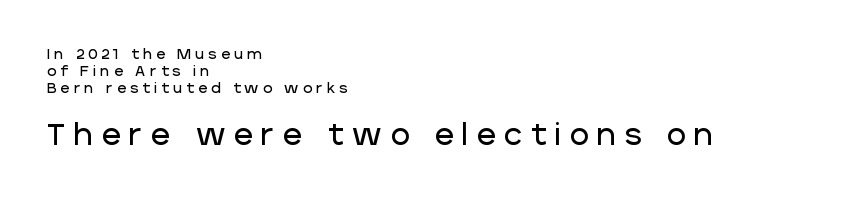
Q: Is the text italic (slanted)? A: No, it is upright.
Q: Is the typeface a serif or a sans-serif typeface? A: Sans-serif.
Q: Is the text underlined? A: No.
Q: How is the paragraph aligned? A: Left-aligned.
Q: Is the spacing between letters normal or unusually wide? A: Unusually wide.
Q: Which block of text is set in a larger size, the first (top) or the second (bottom)? A: The second (bottom) one.
Q: Width (condensed, normal, or wide)? A: Normal.
Q: Stroke contrast? A: Low.
Q: x-height? A: Large.
Q: Monospaced? A: No.
